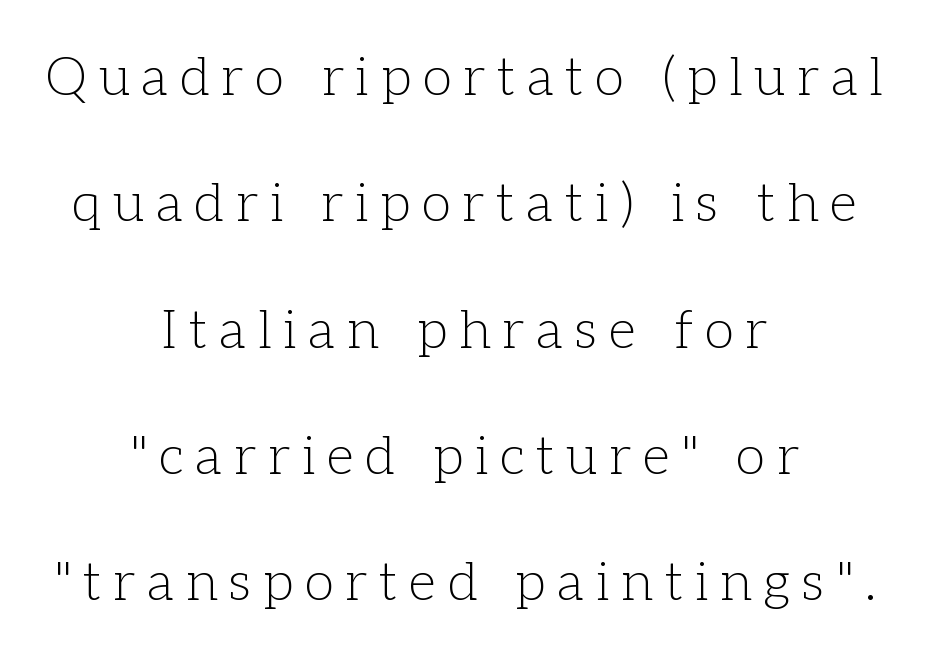
Looks like regular typesetting: each glyph gets only the width it needs. The area under the type is left untouched. These lines stack symmetrically, like a column narrowing and widening about its center. The type sits square on the baseline with zero lean. The font family rendered here belongs to the serif group. How would I describe the line gaps? Wide and relaxed.
